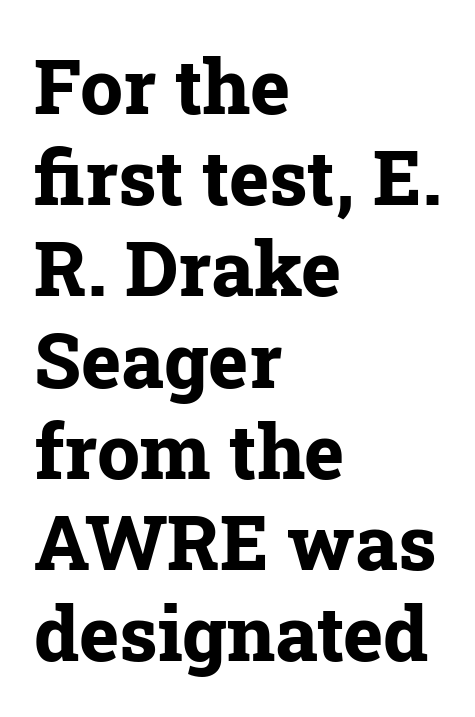
Q: Is the text bold? A: Yes.
Q: Is the text italic (slanted)? A: No, it is upright.
Q: Is the typeface a serif or a sans-serif typeface? A: Serif.
Q: Is the text underlined? A: No.
Q: How is the paragraph aligned? A: Left-aligned.
Q: Is the spacing between letters normal or unusually wide? A: Normal.
Q: Width (condensed, normal, or wide)? A: Normal.
Q: Stroke contrast? A: Low.
Q: x-height? A: Medium.
Q: Monospaced? A: No.
